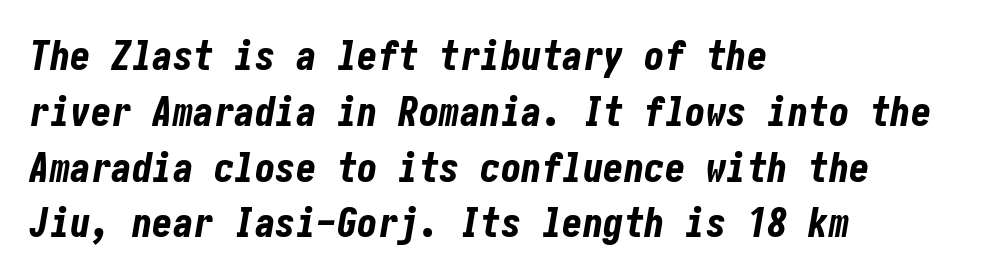
The paragraph shown leans on its left margin. Words appear dense and cohesive because spacing is normal. Plenty of ink on the page — the face is bold. Horizontal bands of white between lines are of average thickness. If you drew a line through each stem, it would be angled.
